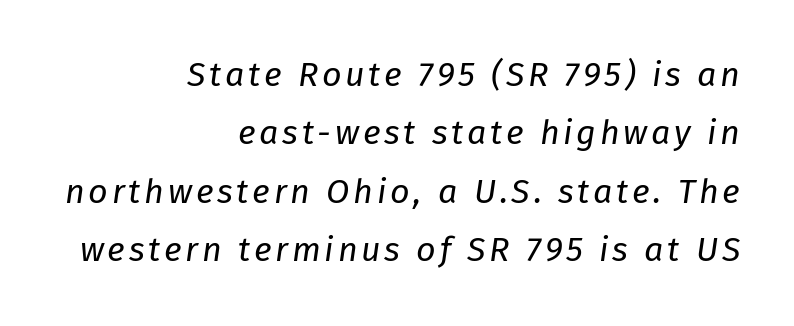
The cut favours lightness, reaching ordinary text weight at its darkest. Italic? Definitely — the glyphs are oblique. Looks like regular typesetting: each glyph gets only the width it needs. The space beneath each line is pristine and unruled.
